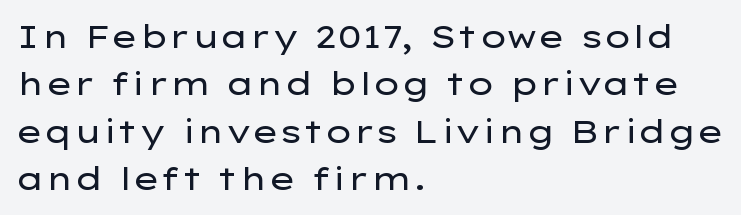
Nobody touched the tracking dial on this one. A roman cut, with each character standing at attention. The passage shown is typeset with a sans-serif family. All the whitespace from short lines collects on the right. Descenders are the only things crossing below the line. The letterforms sit at book weight or below.
